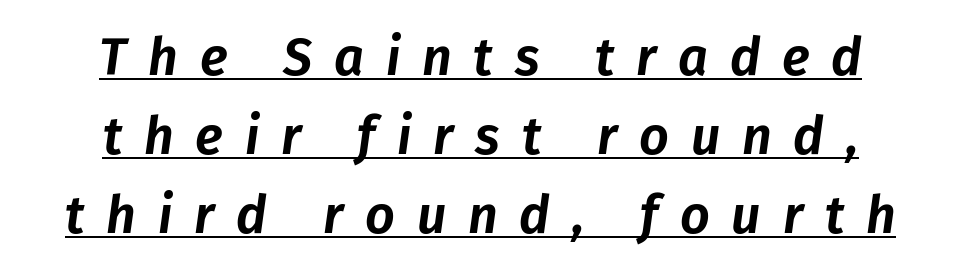
The image shows 52 px text type, italic (leaning right); set centered, normal line spacing (1.52x), unusually wide letter spacing (+0.42 em), underlined; low stroke contrast and a medium x-height.
